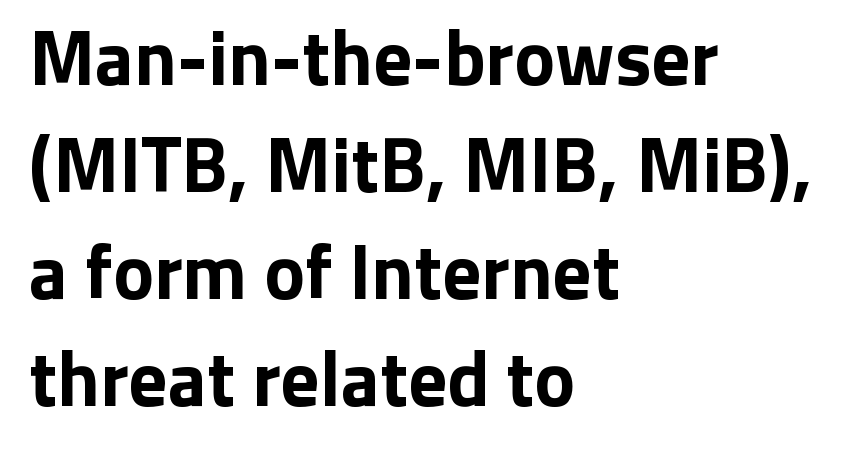
Q: Is the text bold? A: Yes.
Q: Is the text italic (slanted)? A: No, it is upright.
Q: Is the typeface a serif or a sans-serif typeface? A: Sans-serif.
Q: Is the text underlined? A: No.
Q: How is the paragraph aligned? A: Left-aligned.
Q: Is the spacing between letters normal or unusually wide? A: Normal.
Q: Is the spacing between lines tight, normal or loose? A: Normal.
Q: Width (condensed, normal, or wide)? A: Normal.
Q: Stroke contrast? A: Low.
Q: x-height? A: Medium.
Q: Monospaced? A: No.
